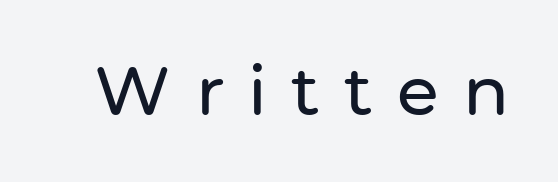
The image shows 68 px sans-serif type, upright; set unusually wide letter spacing (+0.36 em), not underlined; low stroke contrast and a medium x-height.
